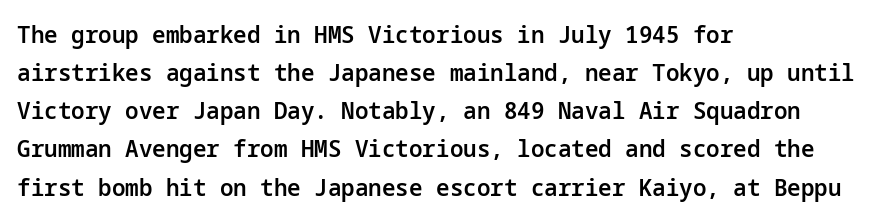
When letters stand straight like this, we call the style roman or upright. Look at the stroke-to-counter ratio: somewhat heavy, a semibold. Any mark beneath the type? The region is blank. The passage shown stacks its lines at a standard gap. No extra tracking has been applied to these lines.
